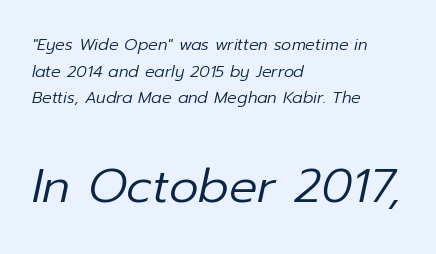
Emphasis-style slanted type is in use. The characters are drawn with everyday or finer stroke widths. Plain, unruled lines of type. Spacing verdict: proportional, widths tailored to each character. In CSS terms this would be text-align: left. Bigger letters appear in the bottom chunk; the top chunk is reduced.
